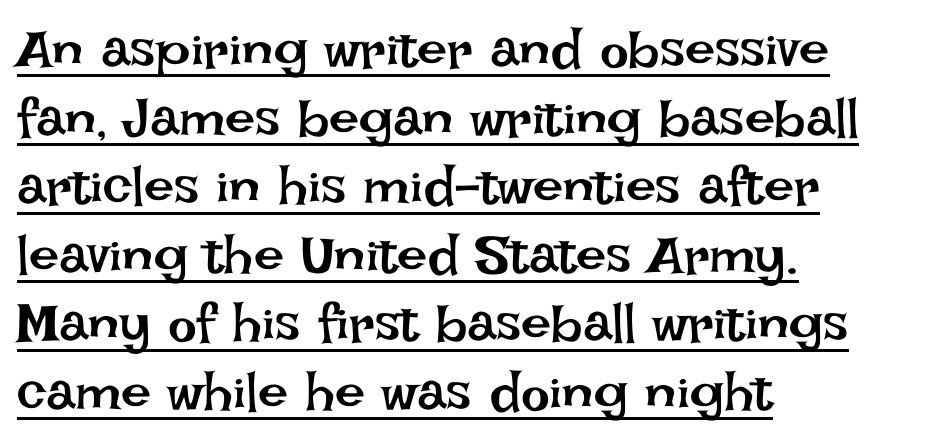
{"italic": "no", "bold": "no", "weight": "regular", "width": "normal", "stroke_contrast": "low", "x_height": "large", "monospaced": "no", "underline": "yes", "align": "left", "line_spacing": "normal", "line_spacing_ratio": 1.27, "letter_spacing": "normal", "letter_spacing_em": 0.0, "glyph_px": 54}
